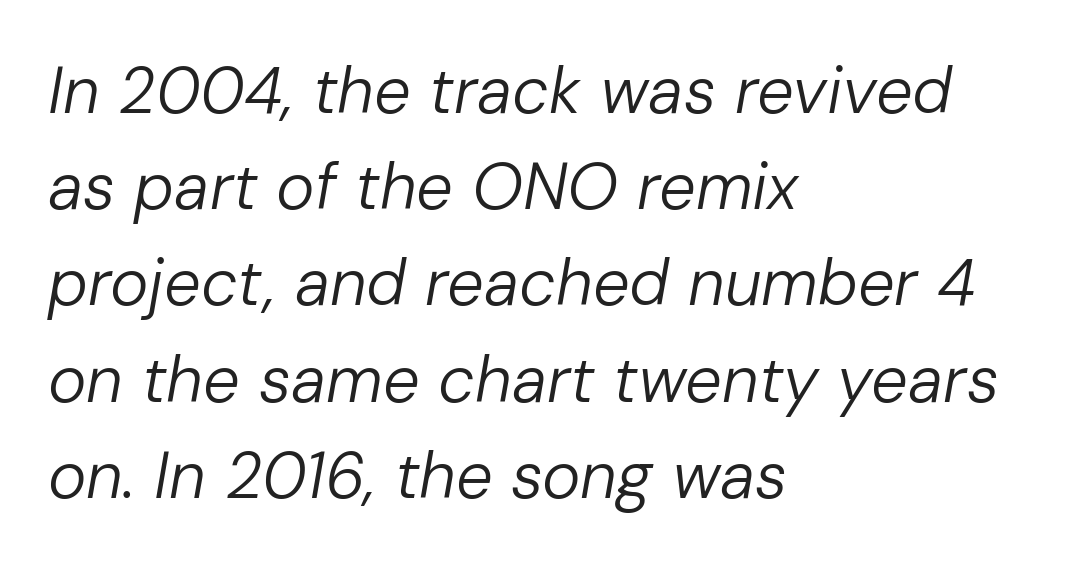
{"italic": "yes", "lean": "right", "slant_degrees": 10, "bold": "no", "weight": "regular", "width": "normal", "stroke_contrast": "low", "x_height": "medium", "monospaced": "no", "underline": "no", "align": "left", "line_spacing": "normal", "line_spacing_ratio": 1.48, "letter_spacing": "normal", "letter_spacing_em": 0.0, "glyph_px": 65}
